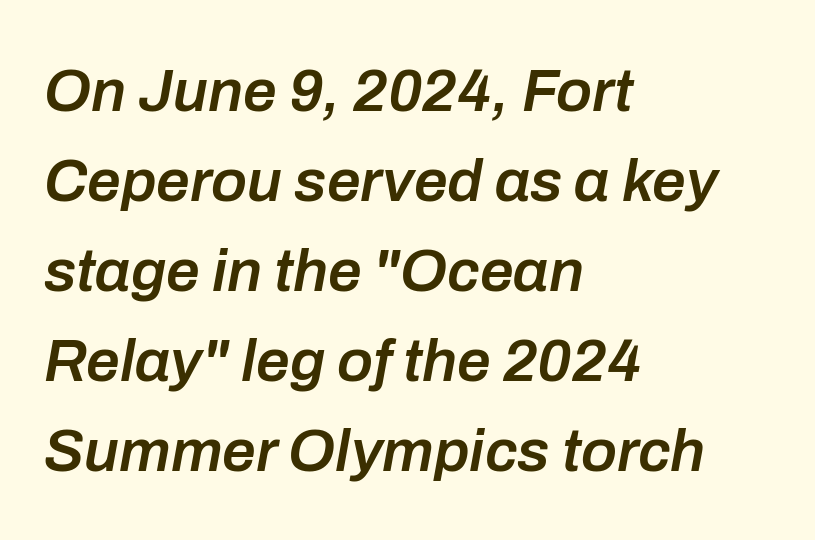
The lettering tilts uniformly, giving the passage an italic look. Layout note: lines flush left. Baseline-to-baseline distance is the conventional proportion of letter height. Tracking value appears to be zero — textbook default spacing. Every letter is mildly thick-stroked: semibold rather than bold.
